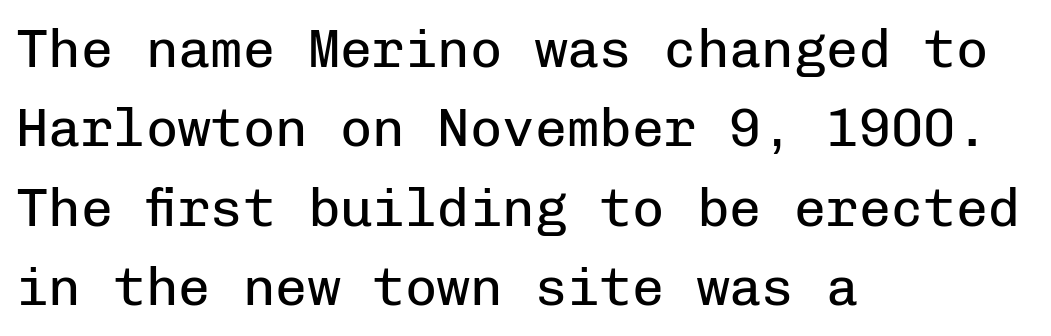
The image shows 54 px regular-weight sans-serif type, upright, monospaced; set left-aligned, normal line spacing (1.47x), normal letter spacing, not underlined; low stroke contrast and a medium x-height.
